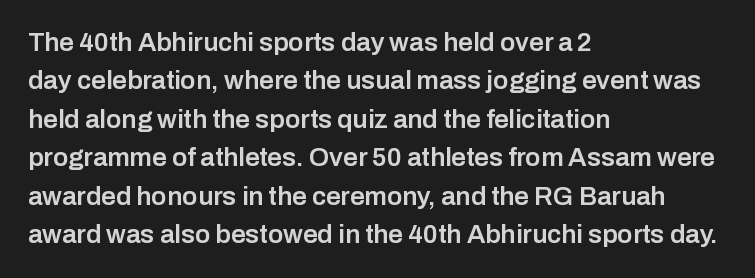
{"italic": "no", "bold": "semi", "underline": "no", "align": "left", "line_spacing": "normal", "line_spacing_ratio": 1.48, "letter_spacing": "normal", "letter_spacing_em": 0.0, "glyph_px": 26}
